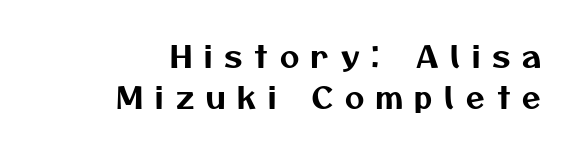
Q: Is the typeface a serif or a sans-serif typeface? A: Sans-serif.
Q: Is the text underlined? A: No.
Q: How is the paragraph aligned? A: Right-aligned.
Q: Is the spacing between letters normal or unusually wide? A: Unusually wide.
Q: Is the spacing between lines tight, normal or loose? A: Normal.
Q: Width (condensed, normal, or wide)? A: Normal.
Q: Stroke contrast? A: Medium.
Q: x-height? A: Medium.
Q: Monospaced? A: No.
